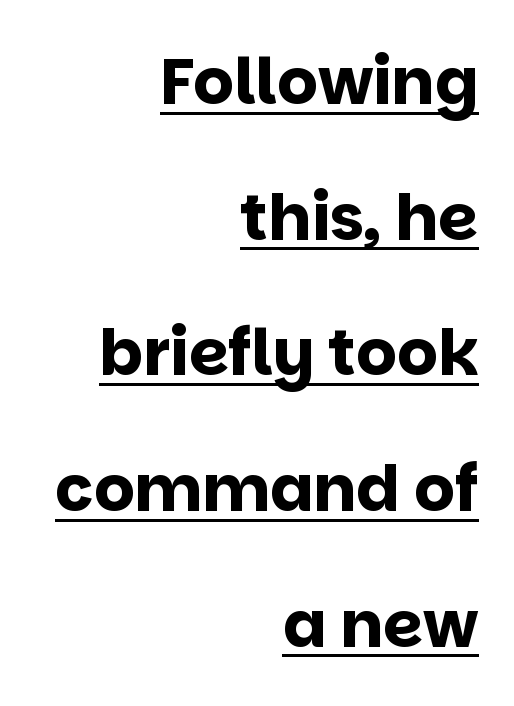
The image shows 64 px bold sans-serif type, upright; set right-aligned, loose line spacing (2.12x), normal letter spacing, underlined; low stroke contrast and a large x-height.
